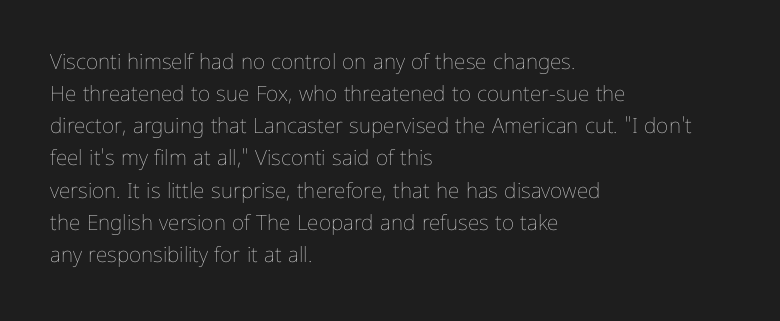
{"italic": "no", "bold": "no", "underline": "no", "align": "left", "line_spacing": "normal", "line_spacing_ratio": 1.53, "letter_spacing": "normal", "letter_spacing_em": 0.0, "glyph_px": 21}
